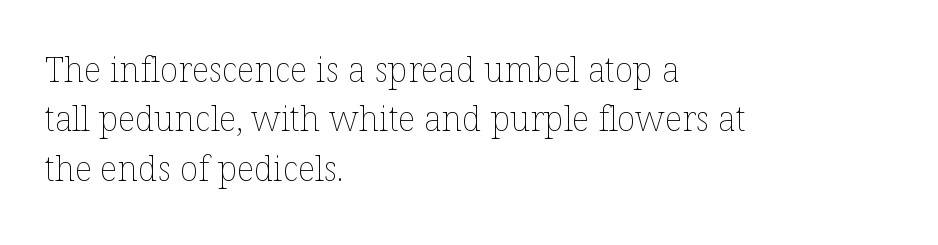
{"italic": "no", "bold": "no", "weight": "thin", "width": "normal", "stroke_contrast": "low", "x_height": "medium", "monospaced": "no", "underline": "no", "align": "left", "line_spacing": "normal", "line_spacing_ratio": 1.45, "letter_spacing": "normal", "letter_spacing_em": 0.0, "glyph_px": 34}
